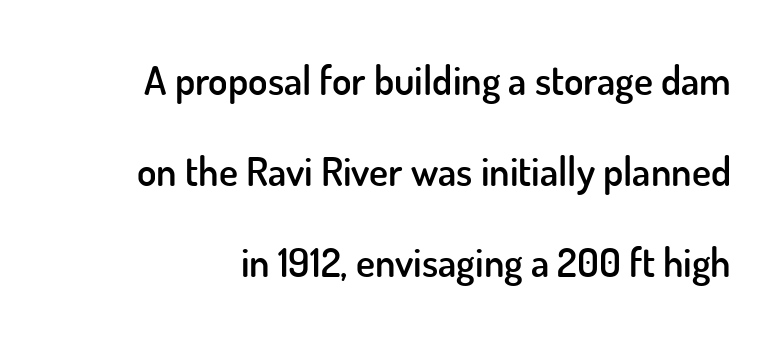
{"serif": "no", "italic": "no", "bold": "semi", "weight": "semibold", "width": "normal", "stroke_contrast": "low", "x_height": "small", "monospaced": "no", "underline": "no", "line_spacing": "loose", "line_spacing_ratio": 2.28, "letter_spacing": "normal", "letter_spacing_em": 0.0, "glyph_px": 40}
